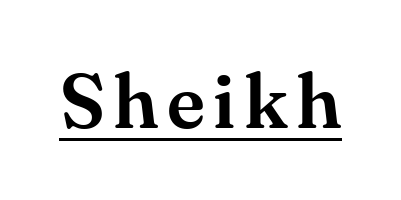
Q: Is the text italic (slanted)? A: No, it is upright.
Q: Is the typeface a serif or a sans-serif typeface? A: Serif.
Q: Is the text underlined? A: Yes.
Q: Width (condensed, normal, or wide)? A: Normal.
Q: Stroke contrast? A: Medium.
Q: x-height? A: Small.
Q: Monospaced? A: No.
